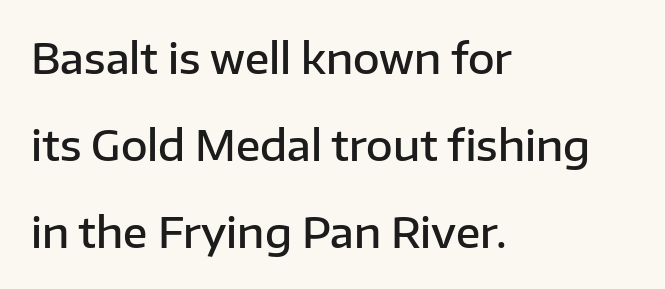
What stands out about the letter spacing? Nothing — it is the standard amount. Students, observe: this is what heavily led, spacious text looks like. Note the varied advance widths — an 'i' is clearly narrower than an 'm'. Is the block centered? No — it sits flush against the left margin. You can tell from the bare stems that sans-serif type was used.
